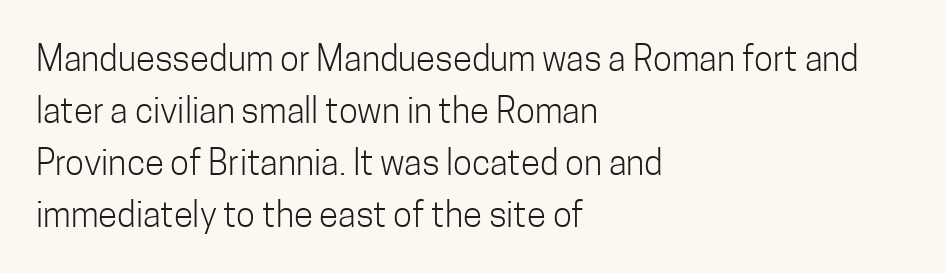
No extra ink here — the face is not bold. These lines keep a tight, regular rhythm from letter to letter. This is roman type, the default non-slanted kind. The leading is moderate, giving the passage an even texture. A typesetter would label this face a sans.
